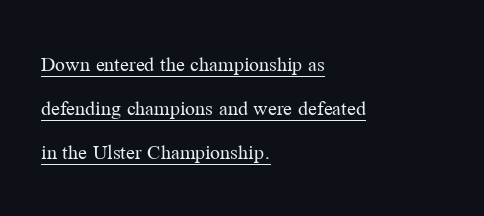
The image shows 22 px text type, upright; set left-aligned, loose line spacing (2.0x), normal letter spacing, underlined.
